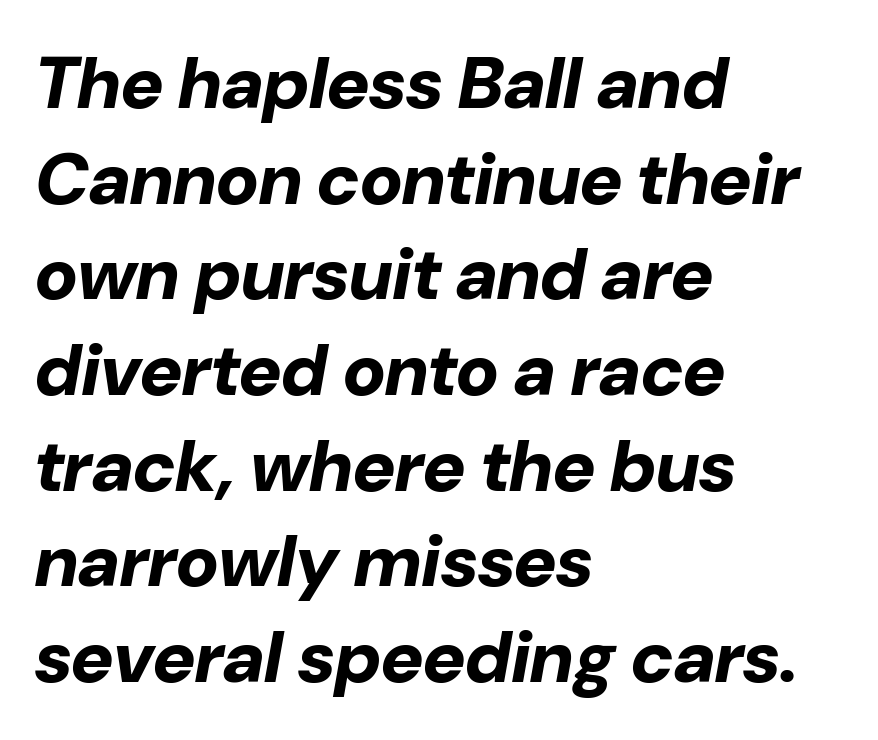
{"italic": "yes", "lean": "right", "slant_degrees": 10, "bold": "yes", "weight": "bold", "width": "normal", "stroke_contrast": "low", "x_height": "medium", "monospaced": "no", "underline": "no", "align": "left", "line_spacing": "normal", "line_spacing_ratio": 1.31, "letter_spacing": "normal", "letter_spacing_em": 0.0, "glyph_px": 73}
